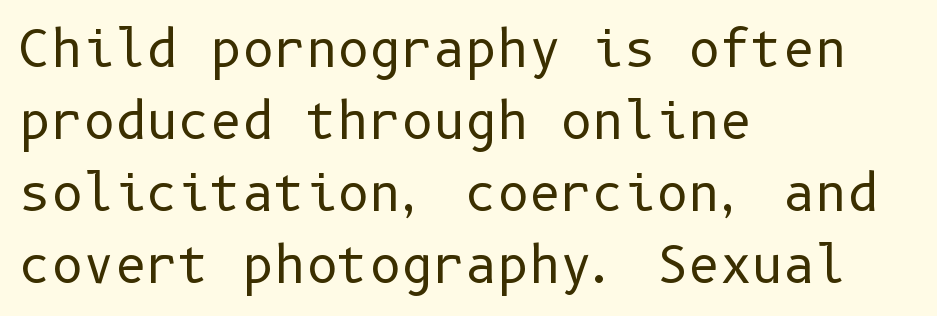
The image shows 49 px regular-weight sans-serif type, upright; set left-aligned, normal line spacing (1.47x), normal letter spacing, not underlined; low stroke contrast and a medium x-height.
